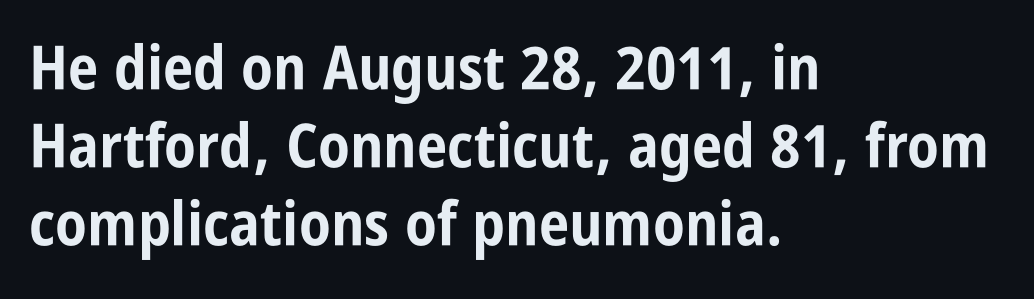
Q: Is the text bold? A: Yes.
Q: Is the text italic (slanted)? A: No, it is upright.
Q: Is the typeface a serif or a sans-serif typeface? A: Sans-serif.
Q: Is the text underlined? A: No.
Q: How is the paragraph aligned? A: Left-aligned.
Q: Is the spacing between letters normal or unusually wide? A: Normal.
Q: Is the spacing between lines tight, normal or loose? A: Normal.
Q: Width (condensed, normal, or wide)? A: Condensed.
Q: Stroke contrast? A: Low.
Q: x-height? A: Large.
Q: Monospaced? A: No.
